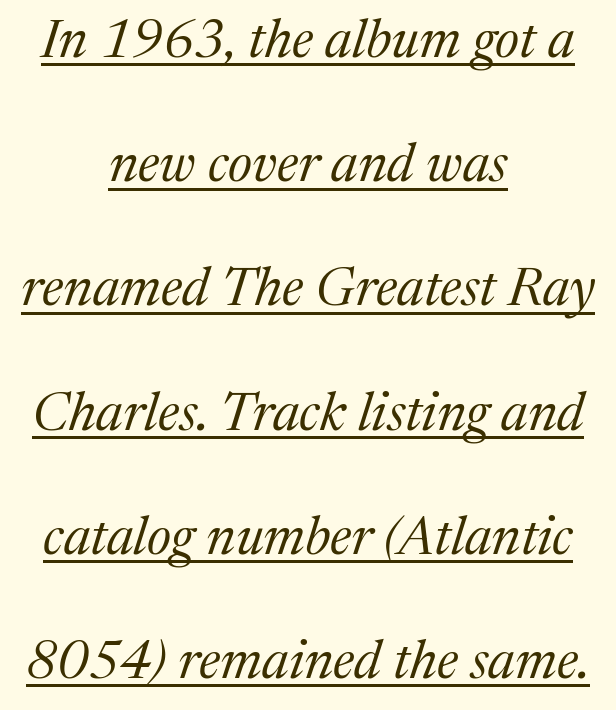
{"serif": "yes", "italic": "yes", "lean": "right", "slant_degrees": 17, "bold": "no", "weight": "regular", "width": "normal", "stroke_contrast": "medium", "x_height": "medium", "monospaced": "no", "underline": "yes", "align": "center", "line_spacing": "loose", "line_spacing_ratio": 2.3, "letter_spacing": "normal", "letter_spacing_em": 0.0, "glyph_px": 54}
